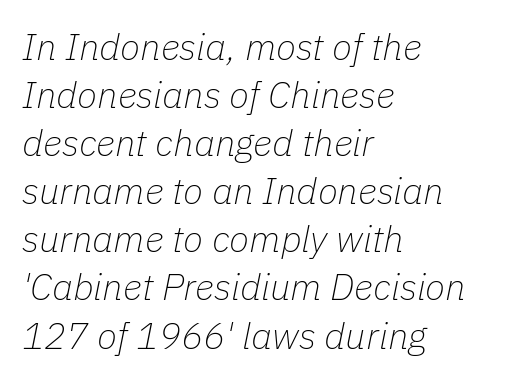
Q: Is the text bold? A: No.
Q: Is the text italic (slanted)? A: Yes, it leans right by about 11 degrees.
Q: Is the text underlined? A: No.
Q: How is the paragraph aligned? A: Left-aligned.
Q: Is the spacing between letters normal or unusually wide? A: Normal.
Q: Is the spacing between lines tight, normal or loose? A: Normal.
Q: Width (condensed, normal, or wide)? A: Normal.
Q: Stroke contrast? A: Low.
Q: x-height? A: Medium.
Q: Monospaced? A: No.
